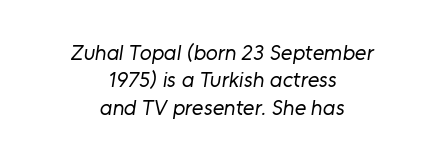
Q: Is the text bold? A: No.
Q: Is the text underlined? A: No.
Q: How is the paragraph aligned? A: Centered.
Q: Is the spacing between letters normal or unusually wide? A: Normal.
